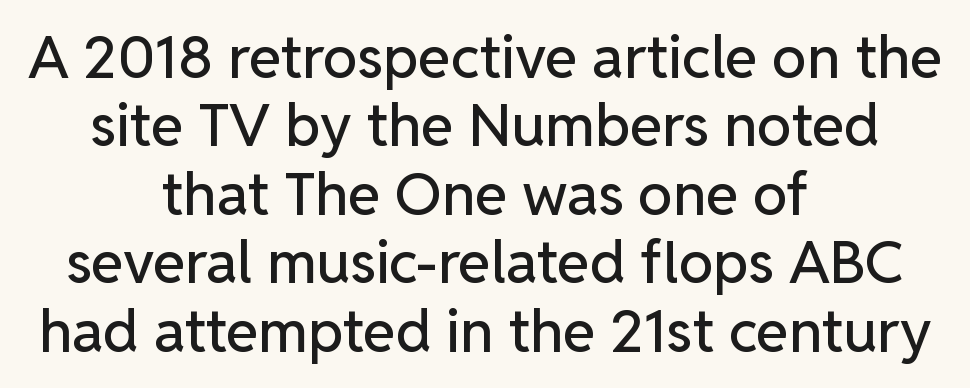
Q: Is the text italic (slanted)? A: No, it is upright.
Q: Is the typeface a serif or a sans-serif typeface? A: Sans-serif.
Q: Is the text underlined? A: No.
Q: How is the paragraph aligned? A: Centered.
Q: Is the spacing between letters normal or unusually wide? A: Normal.
Q: Width (condensed, normal, or wide)? A: Normal.
Q: Stroke contrast? A: Low.
Q: x-height? A: Medium.
Q: Monospaced? A: No.
